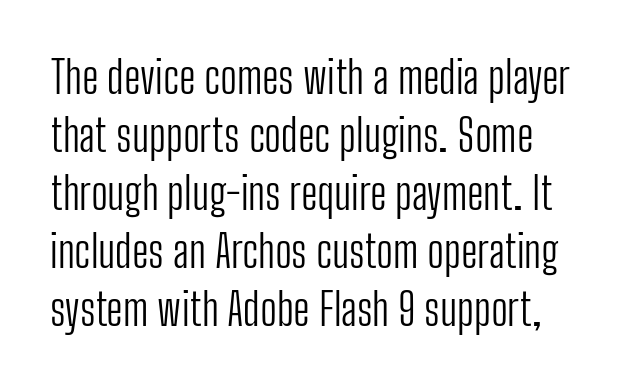
The image shows 44 px light, condensed sans-serif type, upright; set normal line spacing (1.32x), normal letter spacing, not underlined; low stroke contrast and a medium x-height.
